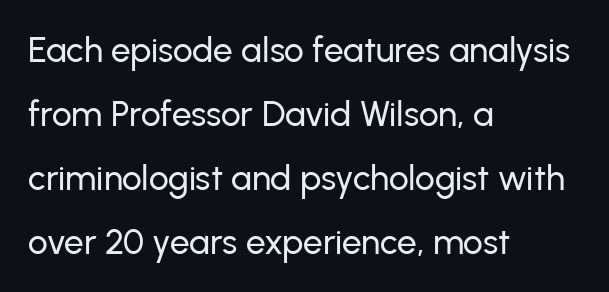
A student would call this left alignment; a typographer would say flush left, rag right. Tracking value appears to be zero — textbook default spacing. Descenders hang freely into open space. I'd call this a sans setting — the letters go barefoot. Do the characters align in a grid? No, the font is proportional. Style check: upright.
